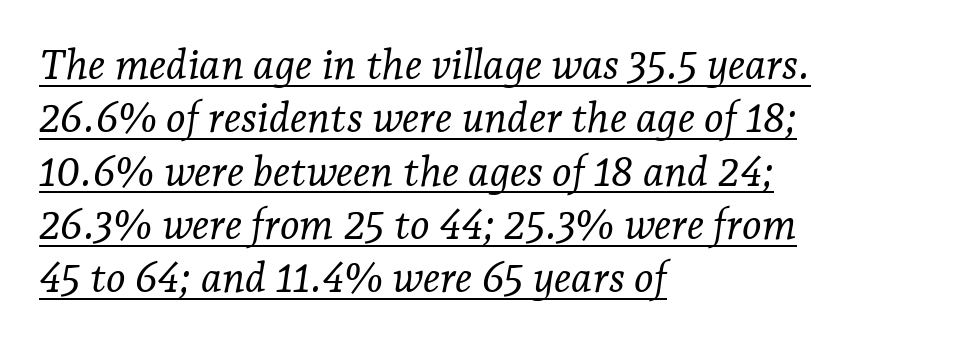
The image shows 42 px light serif type, italic (leaning right); set left-aligned, normal line spacing (1.27x), normal letter spacing, underlined; low stroke contrast and a medium x-height.
